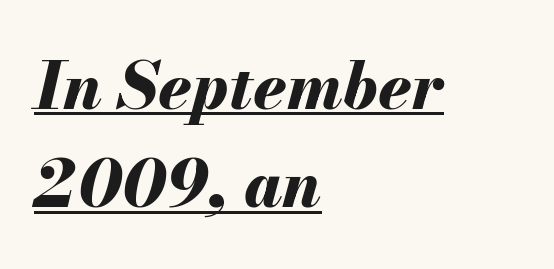
Q: Is the text bold? A: Yes.
Q: Is the text italic (slanted)? A: Yes, it leans right by about 13 degrees.
Q: Is the text underlined? A: Yes.
Q: How is the paragraph aligned? A: Left-aligned.
Q: Is the spacing between letters normal or unusually wide? A: Normal.
Q: Is the spacing between lines tight, normal or loose? A: Normal.
Q: Width (condensed, normal, or wide)? A: Normal.
Q: Stroke contrast? A: Medium.
Q: x-height? A: Small.
Q: Monospaced? A: No.
